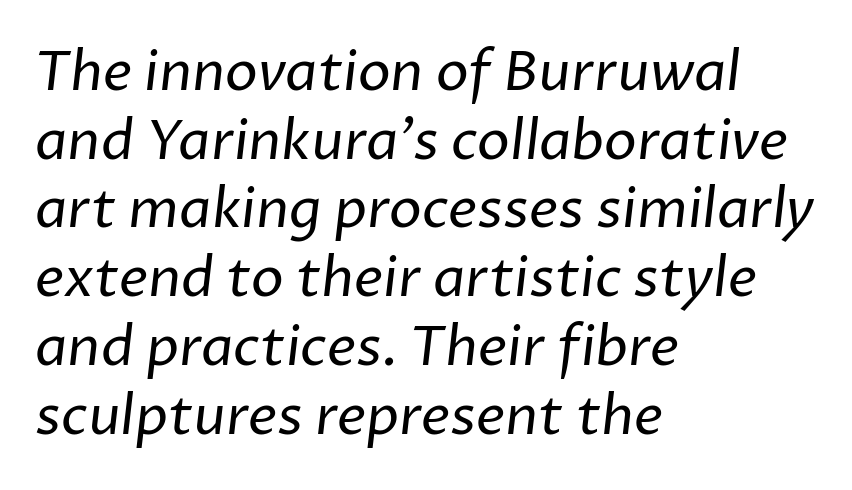
{"serif": "no", "bold": "no", "weight": "regular", "width": "normal", "stroke_contrast": "low", "x_height": "medium", "monospaced": "no", "underline": "no", "align": "left", "line_spacing": "normal", "line_spacing_ratio": 1.25, "letter_spacing": "normal", "letter_spacing_em": 0.0, "glyph_px": 55}
